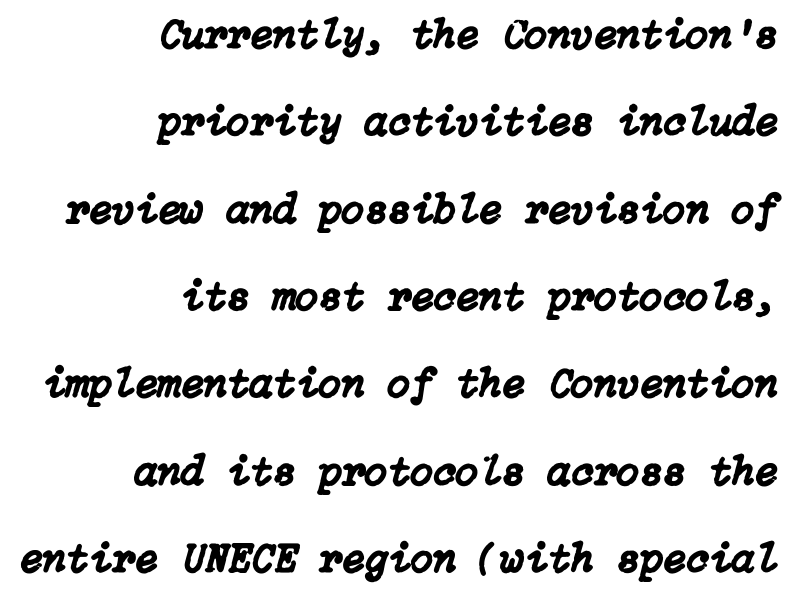
Q: Is the text italic (slanted)? A: Yes, it leans right by about 15 degrees.
Q: Is the text underlined? A: No.
Q: How is the paragraph aligned? A: Right-aligned.
Q: Is the spacing between letters normal or unusually wide? A: Normal.
Q: Is the spacing between lines tight, normal or loose? A: Loose.
Q: Width (condensed, normal, or wide)? A: Normal.
Q: Stroke contrast? A: Low.
Q: x-height? A: Medium.
